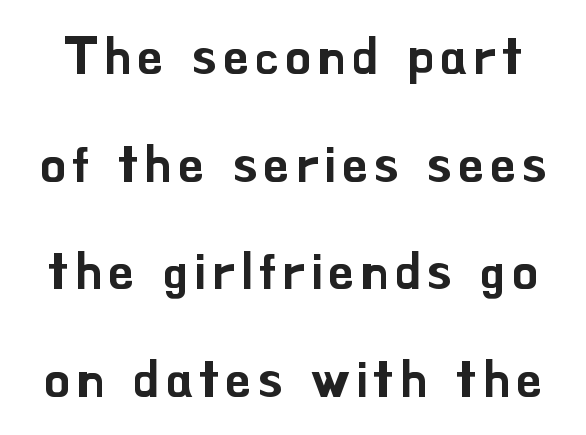
Each letter's strokes conclude bluntly, with no projecting serifs. These lines are rendered in a variable-pitch font. Honestly, there is no underline to notice here at all. Compared with typical paragraphs, the rows here are farther apart. Nope, not italic — everything's standing straight.
